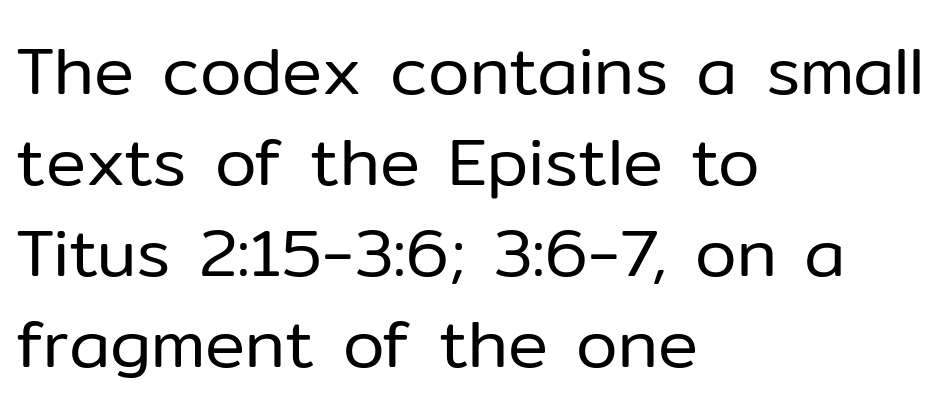
The image shows 67 px regular-weight sans-serif type, upright; set left-aligned, normal line spacing (1.36x), normal letter spacing, not underlined; low stroke contrast and a medium x-height.
